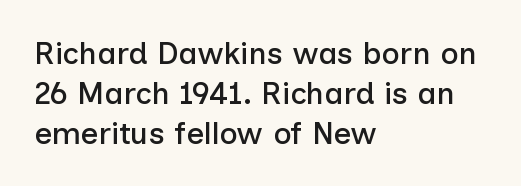
The image shows 31 px sans-serif type, upright; set left-aligned, normal line spacing (1.29x), normal letter spacing, not underlined; low stroke contrast and a medium x-height.
